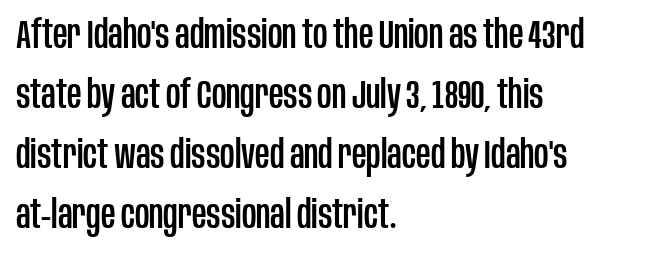
Q: Is the text italic (slanted)? A: No, it is upright.
Q: Is the typeface a serif or a sans-serif typeface? A: Sans-serif.
Q: Is the text underlined? A: No.
Q: How is the paragraph aligned? A: Left-aligned.
Q: Is the spacing between letters normal or unusually wide? A: Normal.
Q: Is the spacing between lines tight, normal or loose? A: Normal.
Q: Width (condensed, normal, or wide)? A: Condensed.
Q: Stroke contrast? A: Low.
Q: x-height? A: Large.
Q: Monospaced? A: No.
